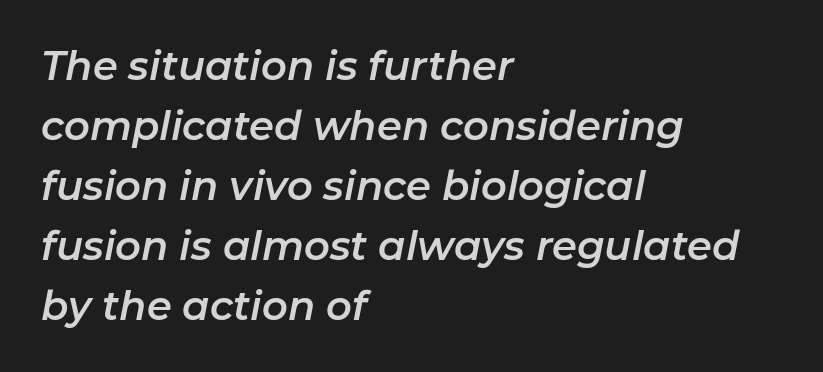
Teacher's note: observe the even left margin — that is flush-left alignment. Characters follow at the spacing the type designer built in. Glance below the letters and you will spot only blank space. The font's italic variant was chosen for this text. Vertical spacing — default.
